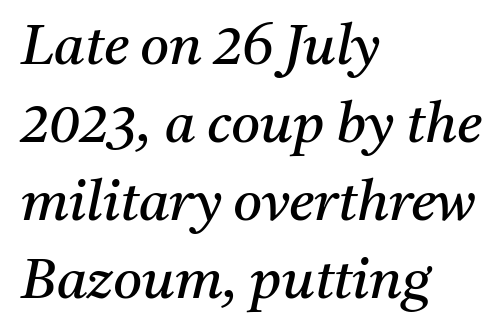
Looks like regular typesetting: each glyph gets only the width it needs. The specimen reads as italic at a glance. Type style note: has serifs. Weight: regular or lighter. Nothing unusual about the tracking: characters are spaced as the font intends. Each row of text sits above clean, open space.
